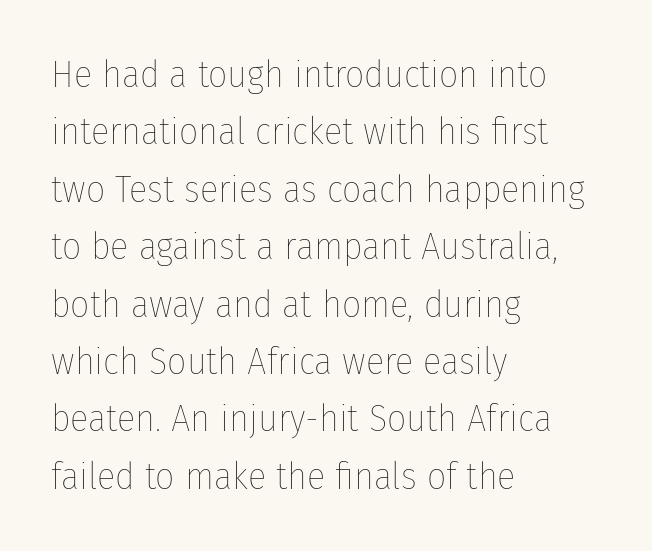
Summary of vertical rhythm: regular, with standard interline spacing. The characters are drawn with everyday or finer stroke widths. Letter spacing: default. In terms of posture, this sample is upright. The setting favours the left margin, as ordinary paragraphs usually do. Underline: absent.
